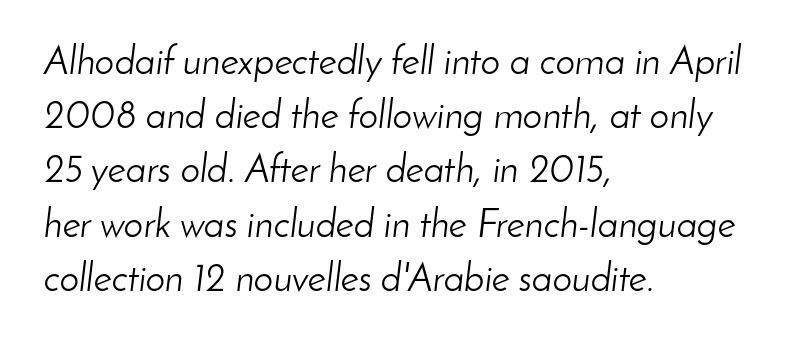
Is this a fixed-width face? No — the glyphs have proportional, varying widths. Nothing heavy about these letters — not bold at all. Default kerning and tracking; the words read as compact shapes. The paragraph has a hard left edge and a soft right edge.
